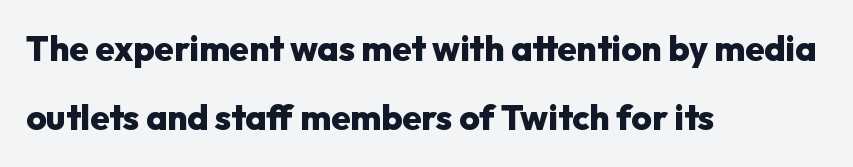
All the whitespace from short lines collects on the right. Ordinary non-slanted type is in use. The string is rendered with underlining switched off. One glance says open: line gaps are wider than usual. Regarding serifs, this sample does without them. The sample has been set heavy, in full bold.
